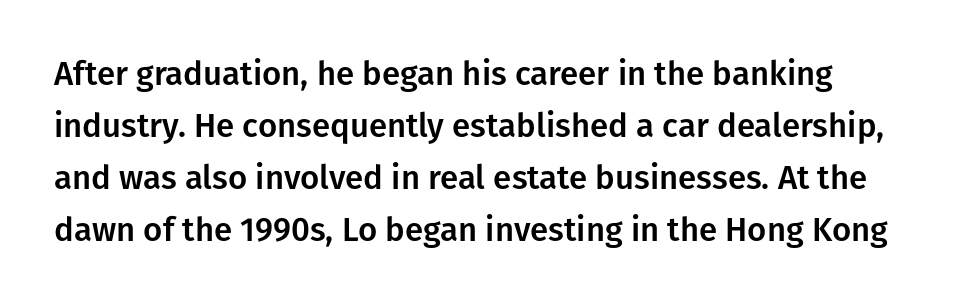
You could not count columns in this text — the font is proportionally spaced. Any mark beneath the type? The region is blank. Tall strokes in this sample are plumb rather than angled. Students, note that the glyphs here touch the page at normal intervals. Leading matches the norm, producing a regular column. This sample uses a sans-serif face.
